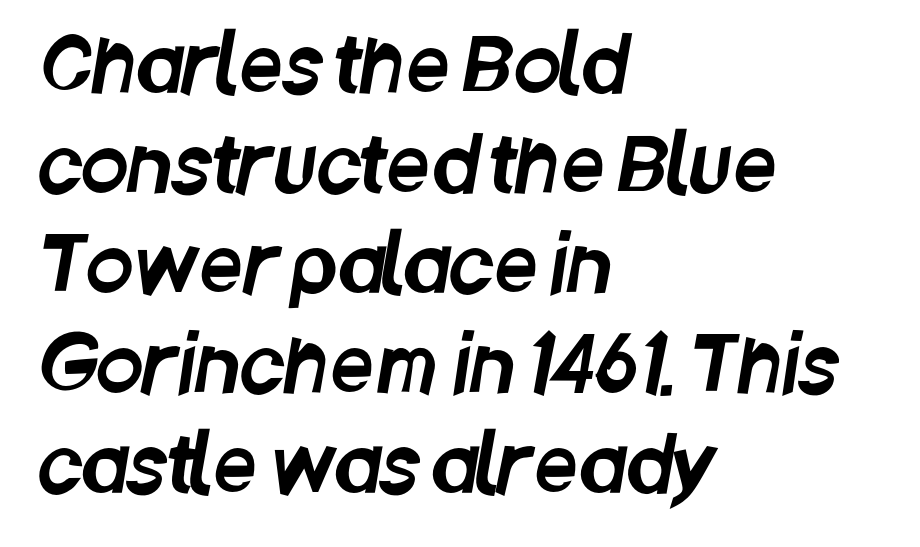
The image shows 77 px condensed sans-serif type; set left-aligned, normal line spacing (1.3x), normal letter spacing, not underlined; low stroke contrast and a large x-height.
